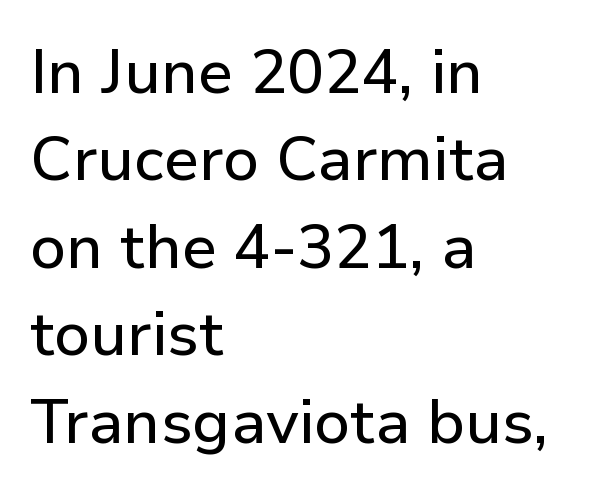
{"serif": "no", "italic": "no", "width": "normal", "stroke_contrast": "low", "x_height": "medium", "monospaced": "no", "underline": "no", "align": "left", "line_spacing": "normal", "line_spacing_ratio": 1.41, "letter_spacing": "normal", "letter_spacing_em": 0.0, "glyph_px": 62}
